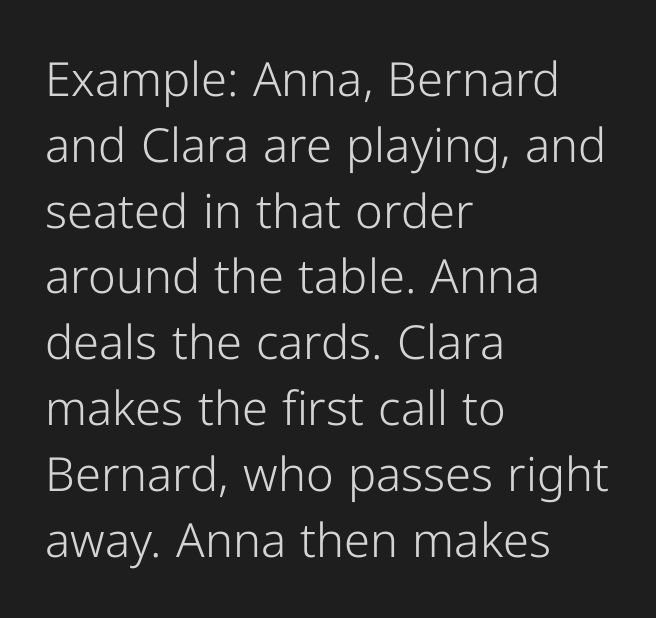
Look at the tracking — it's just the regular setting, nothing added. Compared with a typical body face, this is equally light or lighter still. Vertical strokes here are truly vertical. Proportional: the letters do not fall into vertical columns. Clear beneath every line of the passage.
